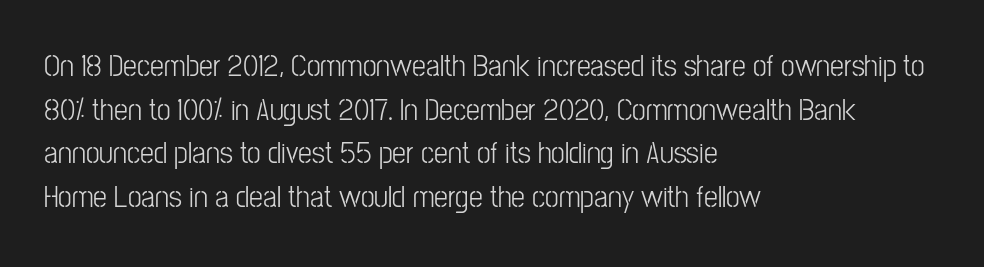
The image shows 31 px light, condensed sans-serif type, upright; set left-aligned, normal line spacing (1.41x), normal letter spacing, not underlined; low stroke contrast and a medium x-height.
